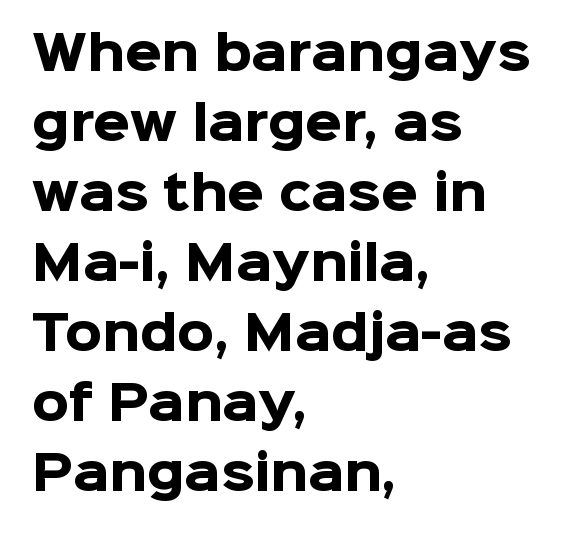
{"serif": "no", "italic": "no", "bold": "yes", "weight": "heavy", "width": "normal", "stroke_contrast": "low", "x_height": "medium", "monospaced": "no", "underline": "no", "align": "left", "line_spacing": "normal", "line_spacing_ratio": 1.49, "letter_spacing": "normal", "letter_spacing_em": 0.0, "glyph_px": 47}
